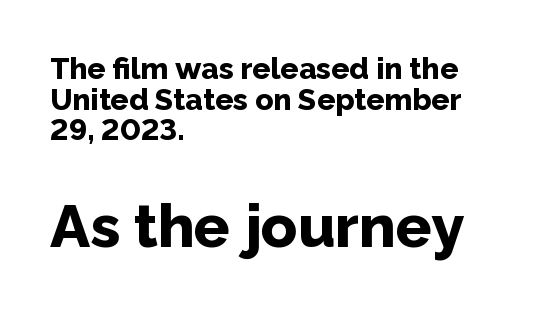
Q: Is the text bold? A: Yes.
Q: Is the text italic (slanted)? A: No, it is upright.
Q: Is the typeface a serif or a sans-serif typeface? A: Sans-serif.
Q: Is the text underlined? A: No.
Q: How is the paragraph aligned? A: Left-aligned.
Q: Is the spacing between letters normal or unusually wide? A: Normal.
Q: Is the spacing between lines tight, normal or loose? A: Tight.
Q: Which block of text is set in a larger size, the first (top) or the second (bottom)? A: The second (bottom) one.
Q: Width (condensed, normal, or wide)? A: Normal.
Q: Stroke contrast? A: Low.
Q: x-height? A: Medium.
Q: Monospaced? A: No.
